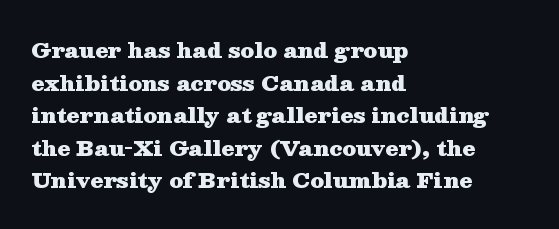
The rendering anchors every line to the left-hand side. In terms of posture, this sample is upright. This sample uses plain, unmodified letter spacing. The gap between lines stays unmarked.
